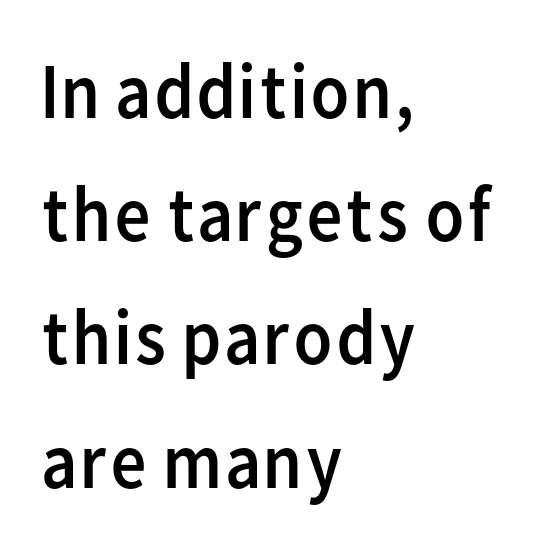
Bare-footed words on every line. Reading down the column, the eye jumps a familiar distance to each next line. Stems and bowls with no extra thickness — not bold. The axis of the letterforms is exactly vertical.
